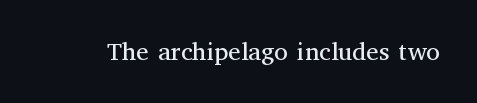
Q: Is the text bold? A: No.
Q: Is the text italic (slanted)? A: No, it is upright.
Q: Is the text underlined? A: No.
Q: Is the spacing between letters normal or unusually wide? A: Normal.
